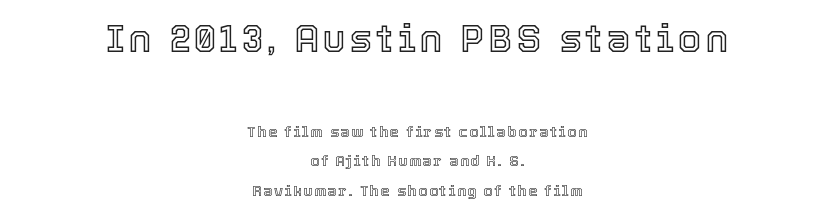
Q: Is the text italic (slanted)? A: No, it is upright.
Q: Is the text underlined? A: No.
Q: How is the paragraph aligned? A: Centered.
Q: Is the spacing between lines tight, normal or loose? A: Loose.
Q: Which block of text is set in a larger size, the first (top) or the second (bottom)? A: The first (top) one.
Q: Width (condensed, normal, or wide)? A: Normal.
Q: x-height? A: Medium.
Q: Monospaced? A: No.
